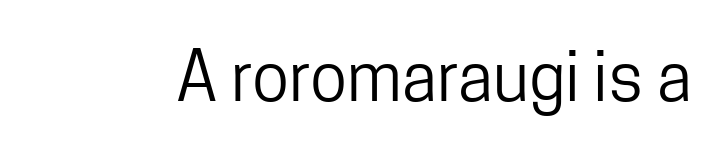
The image shows 68 px regular-weight, condensed sans-serif type, upright; set normal letter spacing, not underlined; low stroke contrast and a medium x-height.
